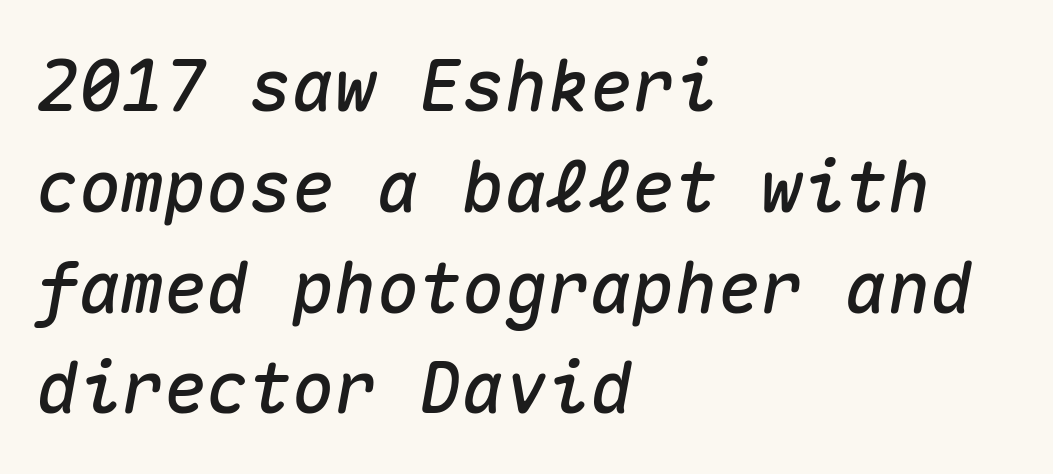
Q: Is the text italic (slanted)? A: Yes, it leans right by about 10 degrees.
Q: Is the text underlined? A: No.
Q: How is the paragraph aligned? A: Left-aligned.
Q: Is the spacing between letters normal or unusually wide? A: Normal.
Q: Is the spacing between lines tight, normal or loose? A: Normal.
Q: Width (condensed, normal, or wide)? A: Normal.
Q: Stroke contrast? A: Medium.
Q: x-height? A: Medium.
Q: Monospaced? A: Yes.
